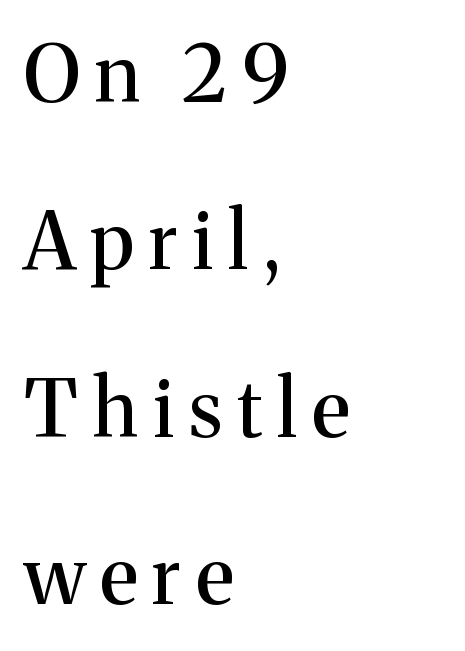
The rendering anchors every line to the left-hand side. A bare baseline throughout the passage. In terms of leading, this rendering errs on the spacious side. Do the characters align in a grid? No, the font is proportional.
